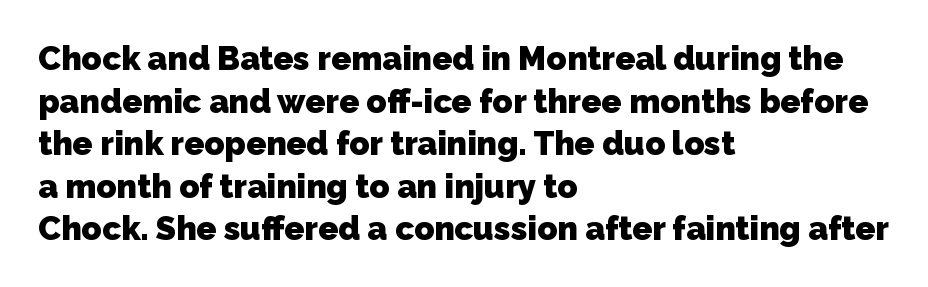
Q: Is the text bold? A: Yes.
Q: Is the typeface a serif or a sans-serif typeface? A: Sans-serif.
Q: Is the text underlined? A: No.
Q: How is the paragraph aligned? A: Left-aligned.
Q: Is the spacing between letters normal or unusually wide? A: Normal.
Q: Is the spacing between lines tight, normal or loose? A: Normal.
Q: Width (condensed, normal, or wide)? A: Normal.
Q: Stroke contrast? A: Low.
Q: x-height? A: Medium.
Q: Monospaced? A: No.
